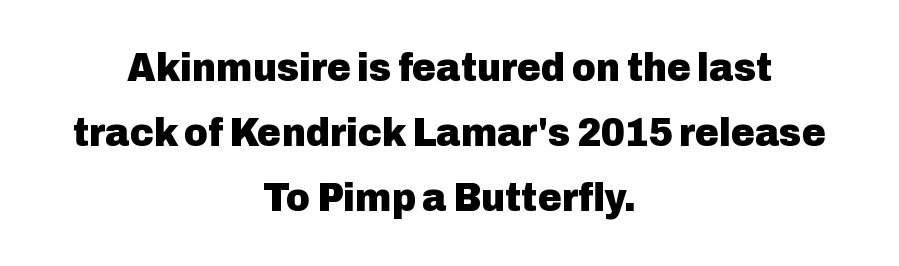
Q: Is the text bold? A: Yes.
Q: Is the text italic (slanted)? A: No, it is upright.
Q: Is the typeface a serif or a sans-serif typeface? A: Sans-serif.
Q: Is the text underlined? A: No.
Q: How is the paragraph aligned? A: Centered.
Q: Is the spacing between letters normal or unusually wide? A: Normal.
Q: Is the spacing between lines tight, normal or loose? A: Normal.
Q: Width (condensed, normal, or wide)? A: Normal.
Q: Stroke contrast? A: Low.
Q: x-height? A: Medium.
Q: Monospaced? A: No.
